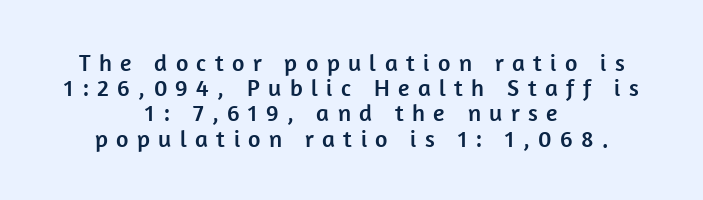
Q: Is the text italic (slanted)? A: No, it is upright.
Q: Is the text underlined? A: No.
Q: How is the paragraph aligned? A: Centered.
Q: Is the spacing between letters normal or unusually wide? A: Unusually wide.
Q: Is the spacing between lines tight, normal or loose? A: Tight.
